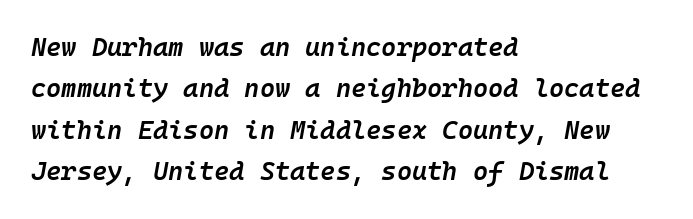
{"italic": "yes", "lean": "right", "slant_degrees": 10, "bold": "semi", "underline": "no", "align": "left", "line_spacing": "normal", "line_spacing_ratio": 1.59, "letter_spacing": "normal", "letter_spacing_em": 0.0, "glyph_px": 26}
